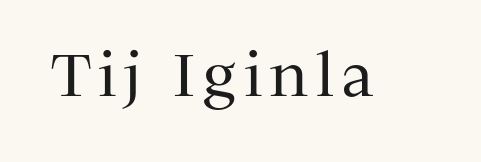
The image shows 59 px regular-weight serif type, upright; set not underlined; medium stroke contrast and a medium x-height.
